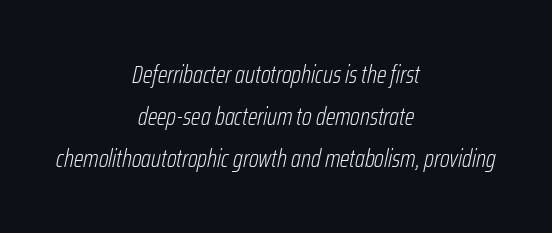
Q: Is the text bold? A: No.
Q: Is the text italic (slanted)? A: Yes, it leans right by about 12 degrees.
Q: Is the text underlined? A: No.
Q: How is the paragraph aligned? A: Centered.
Q: Is the spacing between letters normal or unusually wide? A: Normal.
Q: Is the spacing between lines tight, normal or loose? A: Normal.
